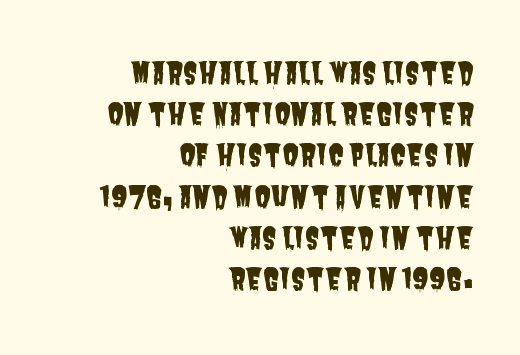
Proportional: the letters do not fall into vertical columns. Look at the bottom of the vertical strokes: they stop flat, with no serifs. These lines are set flush right with a ragged left edge. This sample keeps an unexceptional amount of space between lines. The horizontal fit of the characters is conventional and even. Honestly, there is no underline to notice here at all.
